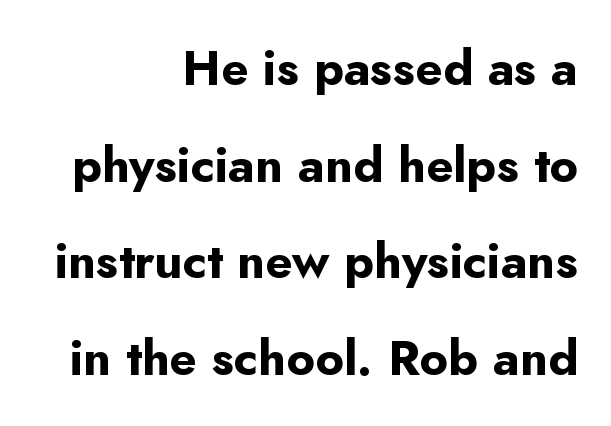
Q: Is the text bold? A: Yes.
Q: Is the text italic (slanted)? A: No, it is upright.
Q: Is the typeface a serif or a sans-serif typeface? A: Sans-serif.
Q: Is the text underlined? A: No.
Q: How is the paragraph aligned? A: Right-aligned.
Q: Is the spacing between letters normal or unusually wide? A: Normal.
Q: Is the spacing between lines tight, normal or loose? A: Loose.
Q: Width (condensed, normal, or wide)? A: Normal.
Q: Stroke contrast? A: Low.
Q: x-height? A: Small.
Q: Monospaced? A: No.
